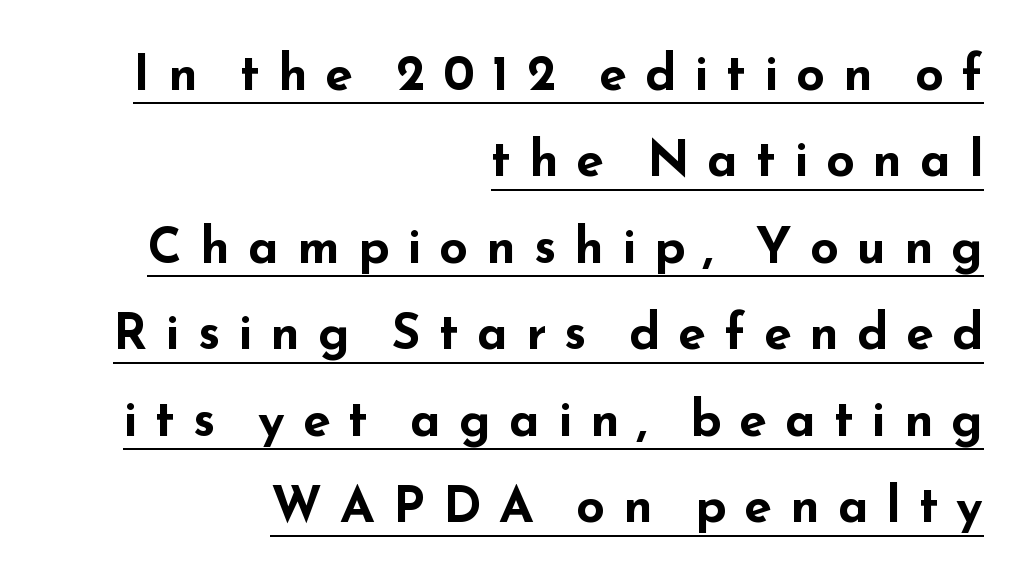
{"serif": "no", "italic": "no", "bold": "yes", "weight": "bold", "width": "wide", "stroke_contrast": "low", "x_height": "small", "monospaced": "no", "underline": "yes", "align": "right", "line_spacing_ratio": 1.73, "letter_spacing": "wide", "letter_spacing_em": 0.36, "glyph_px": 50}
